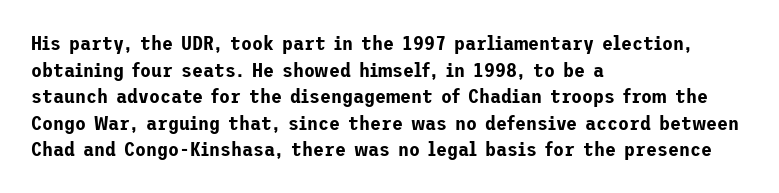
Which margin do the lines hug? The left one — the right edge is uneven. Do the letters lean? They stand straight. Students, note that the glyphs here touch the page at normal intervals. The block of text has a typical density, with ordinary space between rows. Unmarked baselines from the first word to the last.
